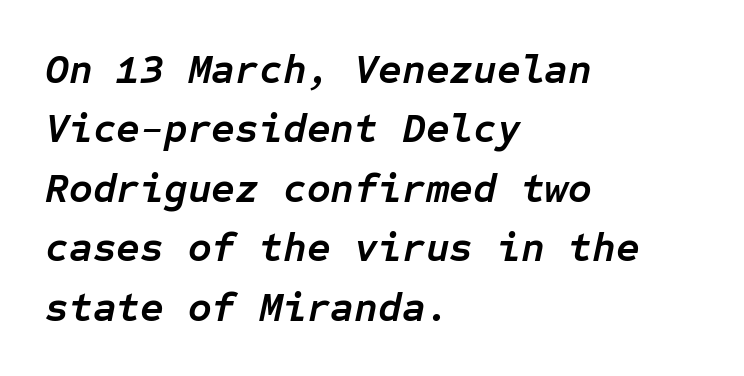
The lines sit at an ordinary, default distance from one another. Spacing verdict: monospaced, one width for all characters. A clean baseline with only descenders dipping below it. The tracking reads as untouched default to a designer's eye. Every letter is thick-stroked: bold, no question.
